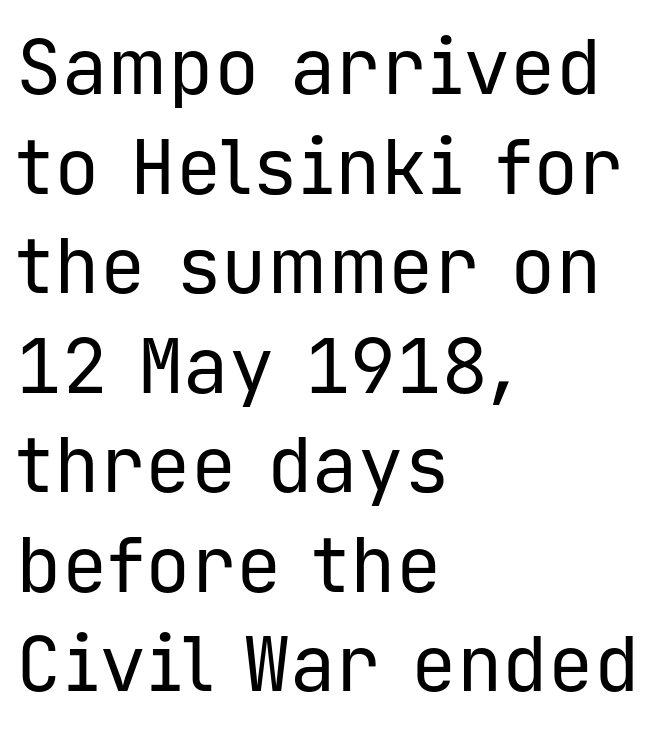
A roman cut, with each character standing at attention. These lines sit exactly where default settings would place them. Heaviness? Minimal to ordinary, like unemphasized prose. Honestly, the letter spacing is just normal — you wouldn't notice it. Alignment: flush left.
